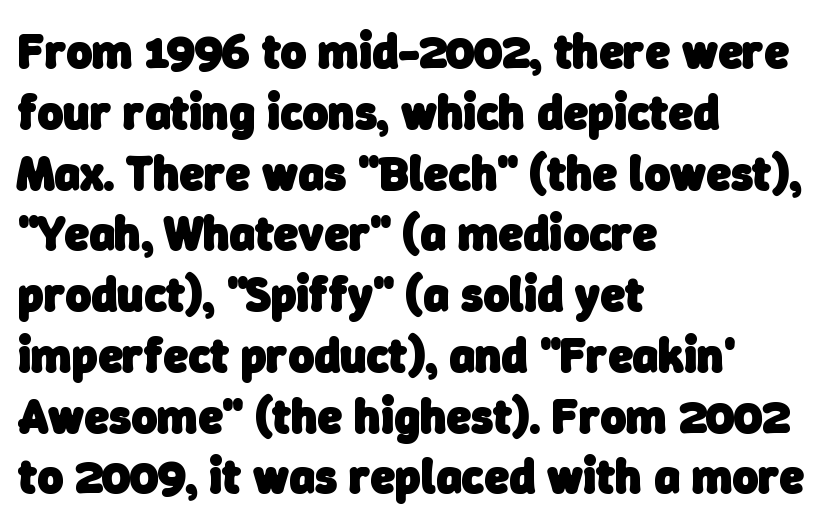
The image shows 49 px heavy sans-serif type; set left-aligned, line spacing 1.24x, normal letter spacing, not underlined; low stroke contrast and a medium x-height.
